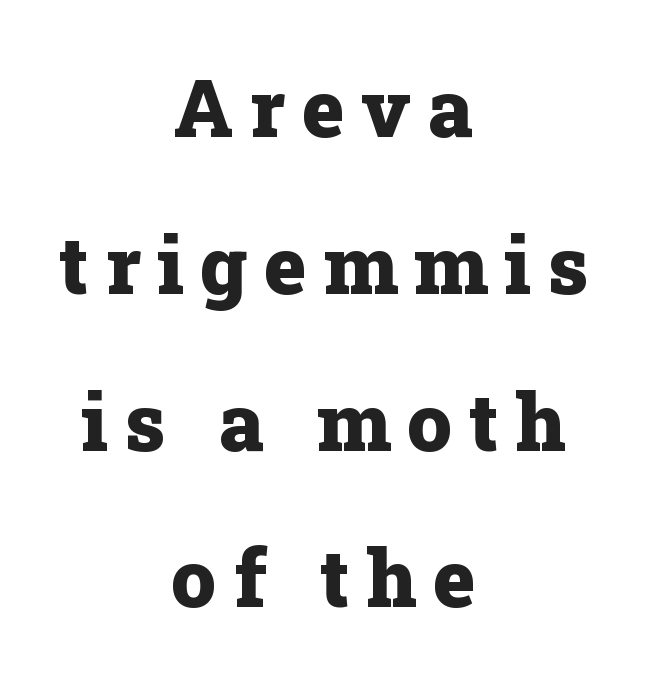
{"serif": "yes", "italic": "no", "bold": "yes", "weight": "heavy", "width": "normal", "stroke_contrast": "low", "x_height": "medium", "monospaced": "no", "underline": "no", "align": "center", "line_spacing": "loose", "line_spacing_ratio": 1.96, "letter_spacing": "wide", "letter_spacing_em": 0.21, "glyph_px": 80}
